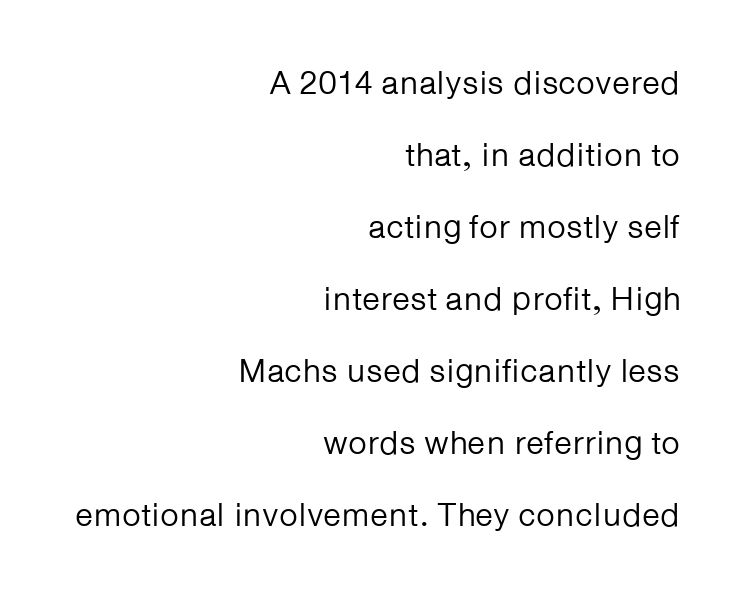
Line endings align vertically; line beginnings do not. Does the leading feel generous? Absolutely, it's lavish. The rendering shows plain stroke endings on the letterforms — a sans-serif design. Tracking here is standard; glyphs follow each other at the usual distance. A typesetter would call this proportional, since set widths differ per character.
